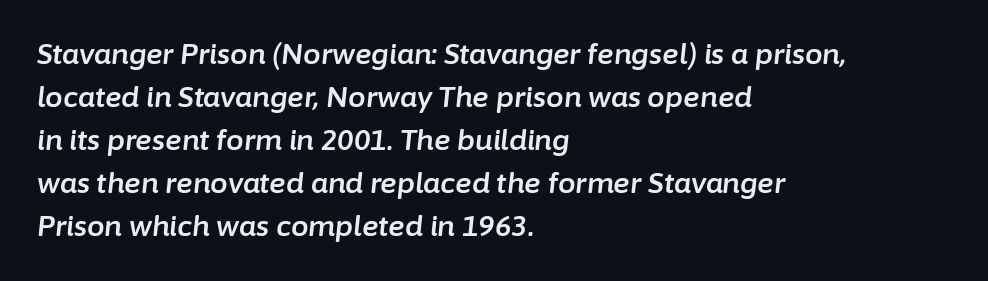
The image shows 28 px text type, italic (leaning right); set left-aligned, normal line spacing (1.54x), normal letter spacing, not underlined; low stroke contrast and a medium x-height.
